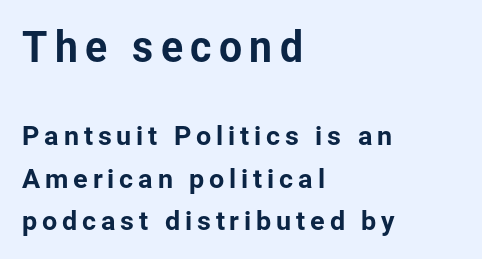
{"serif": "no", "italic": "no", "width": "normal", "stroke_contrast": "low", "x_height": "medium", "monospaced": "no", "underline": "no", "align": "left", "line_spacing": "normal", "line_spacing_ratio": 1.57, "larger_block": "first", "size_ratio": 1.52, "glyph_px": 41}
